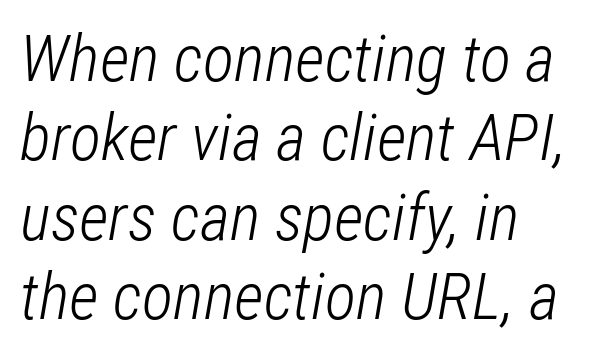
The image shows 65 px light, condensed type, italic (leaning right); set left-aligned, line spacing 1.22x, normal letter spacing, not underlined; low stroke contrast and a medium x-height.
